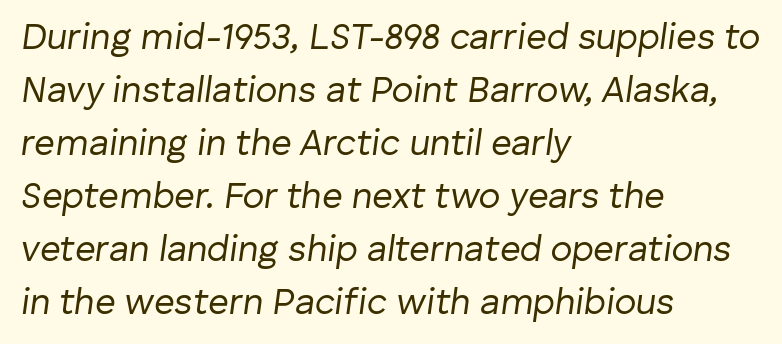
The rendering uses a moderate line-height, typical for paragraphs. A typesetter would call this zero additional tracking. These lines are set flush left with a ragged right edge. Do the characters align in a grid? No, the font is proportional. The typesetting does not lean heavy: it is not bold. The glyphs look as if they've been sheared to an angle.
